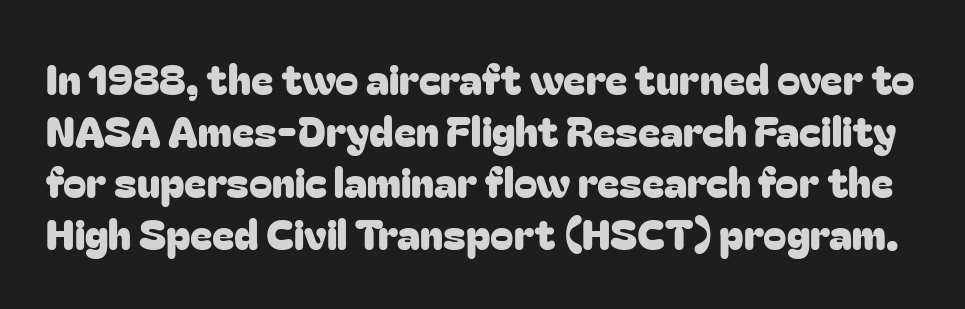
Q: Is the text italic (slanted)? A: No, it is upright.
Q: Is the typeface a serif or a sans-serif typeface? A: Sans-serif.
Q: Is the text underlined? A: No.
Q: Is the spacing between letters normal or unusually wide? A: Normal.
Q: Width (condensed, normal, or wide)? A: Normal.
Q: Stroke contrast? A: Low.
Q: x-height? A: Medium.
Q: Monospaced? A: No.
